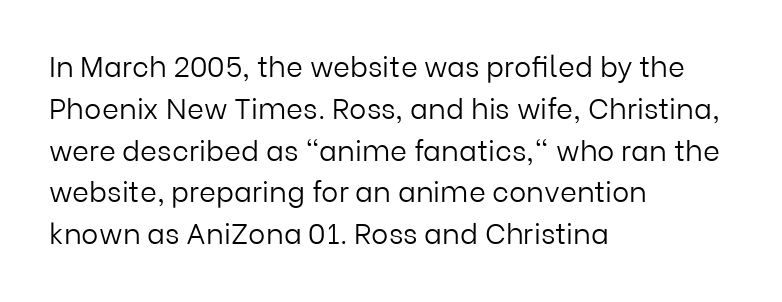
{"serif": "no", "italic": "no", "bold": "no", "weight": "light", "width": "normal", "stroke_contrast": "low", "x_height": "medium", "monospaced": "no", "underline": "no", "align": "left", "line_spacing": "normal", "line_spacing_ratio": 1.44, "letter_spacing": "normal", "letter_spacing_em": 0.0, "glyph_px": 29}
